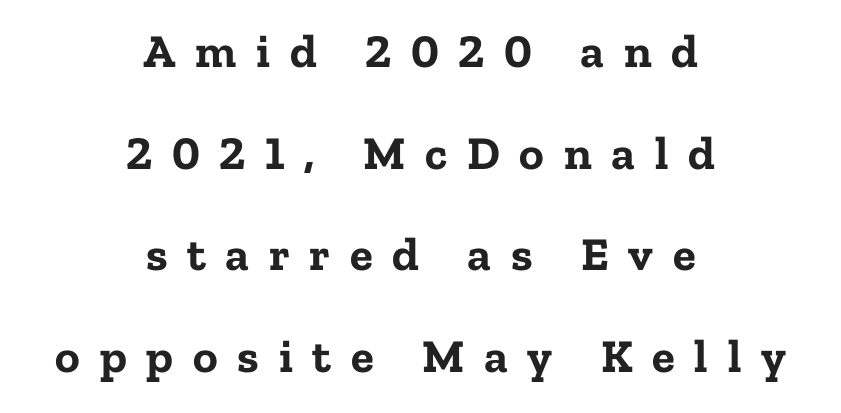
Q: Is the text bold? A: Yes.
Q: Is the text italic (slanted)? A: No, it is upright.
Q: Is the typeface a serif or a sans-serif typeface? A: Serif.
Q: Is the text underlined? A: No.
Q: How is the paragraph aligned? A: Centered.
Q: Is the spacing between letters normal or unusually wide? A: Unusually wide.
Q: Is the spacing between lines tight, normal or loose? A: Loose.
Q: Width (condensed, normal, or wide)? A: Normal.
Q: Stroke contrast? A: Low.
Q: x-height? A: Medium.
Q: Monospaced? A: No.
